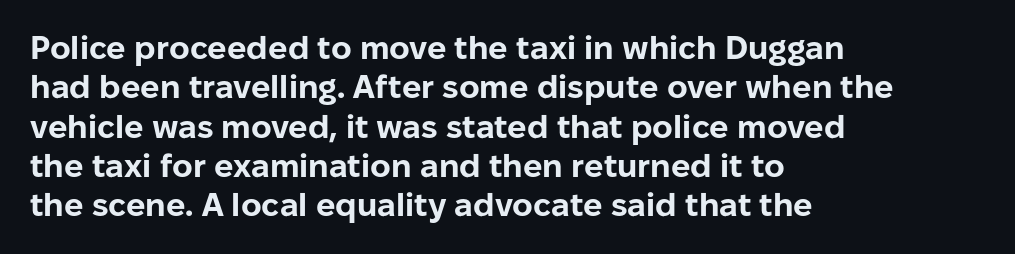
{"serif": "no", "italic": "no", "bold": "yes", "weight": "bold", "width": "normal", "stroke_contrast": "low", "x_height": "medium", "monospaced": "no", "underline": "no", "align": "left", "line_spacing_ratio": 1.23, "letter_spacing": "normal", "letter_spacing_em": 0.0, "glyph_px": 32}
